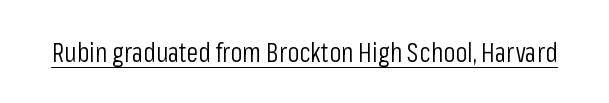
Vertical stems look standard width or narrower in stroke. This sample carries an underscore along the baseline area. Notice how the stems are strictly vertical — no italics here. Spacing between characters is what you'd get straight out of the box.
